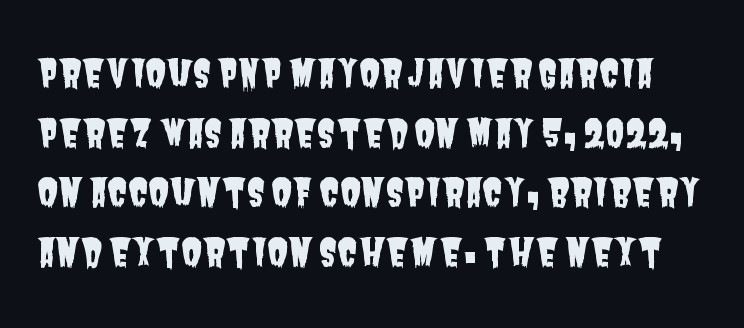
Q: Is the typeface a serif or a sans-serif typeface? A: Sans-serif.
Q: Is the text underlined? A: No.
Q: Is the spacing between letters normal or unusually wide? A: Normal.
Q: Is the spacing between lines tight, normal or loose? A: Normal.
Q: Width (condensed, normal, or wide)? A: Condensed.
Q: Stroke contrast? A: Low.
Q: x-height? A: Large.
Q: Monospaced? A: No.
